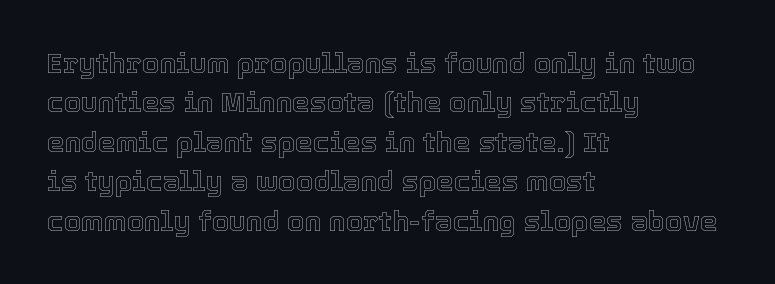
The image shows 28 px text type, upright; set left-aligned, normal line spacing (1.41x), normal letter spacing, not underlined; a medium x-height.
